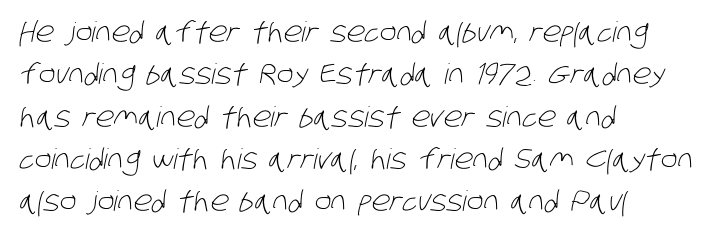
Weight: in the light-to-regular range. Words float on clear page, feet unadorned. Each letter's strokes conclude bluntly, with no projecting serifs. Honestly, the row spacing looks completely unremarkable. The face used here is rendered with its standard letterfit. Here the designer chose a conventional face with non-uniform glyph widths.
